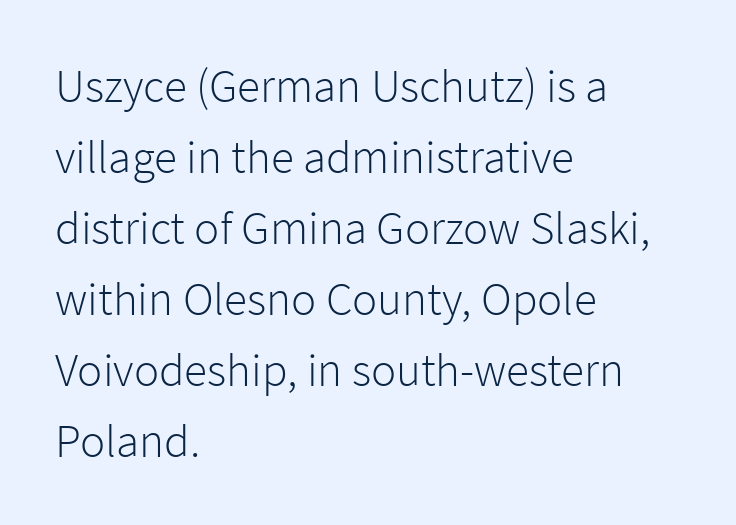
A typesetter would label this face a sans. No extra ink here — the face is not bold. Each letter keeps its own natural width here, so spacing adapts to shape. Glance below the letters and you will spot only blank space.
